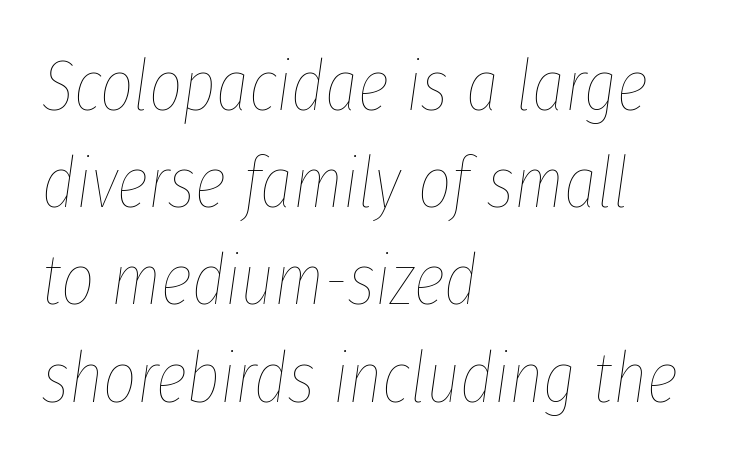
Q: Is the text bold? A: No.
Q: Is the text italic (slanted)? A: Yes, it leans right by about 8 degrees.
Q: Is the text underlined? A: No.
Q: How is the paragraph aligned? A: Left-aligned.
Q: Is the spacing between letters normal or unusually wide? A: Normal.
Q: Is the spacing between lines tight, normal or loose? A: Normal.
Q: Width (condensed, normal, or wide)? A: Condensed.
Q: Stroke contrast? A: Low.
Q: x-height? A: Medium.
Q: Monospaced? A: No.
